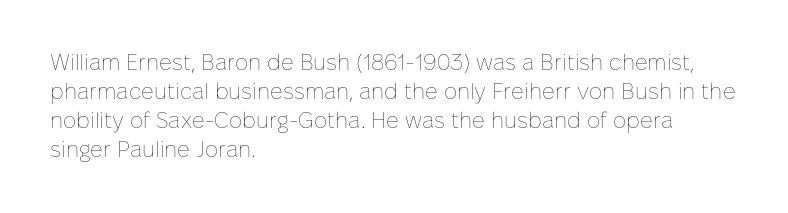
{"italic": "no", "bold": "no", "underline": "no", "align": "left", "line_spacing": "normal", "line_spacing_ratio": 1.32, "letter_spacing": "normal", "letter_spacing_em": 0.0, "glyph_px": 22}
